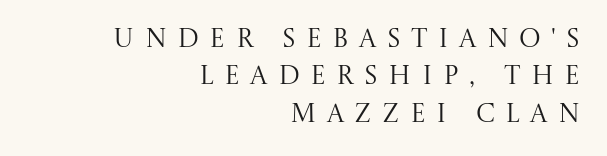
Q: Is the text bold? A: No.
Q: Is the text italic (slanted)? A: No, it is upright.
Q: Is the text underlined? A: No.
Q: How is the paragraph aligned? A: Right-aligned.
Q: Is the spacing between letters normal or unusually wide? A: Unusually wide.
Q: Is the spacing between lines tight, normal or loose? A: Normal.
